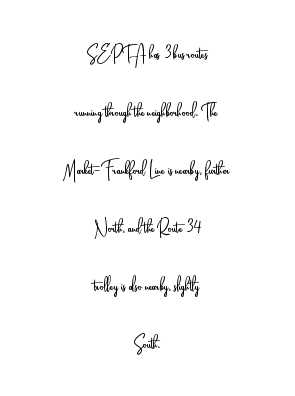
{"bold": "no", "underline": "no", "align": "center", "line_spacing": "loose", "line_spacing_ratio": 2.42, "letter_spacing": "normal", "letter_spacing_em": 0.0, "glyph_px": 24}
